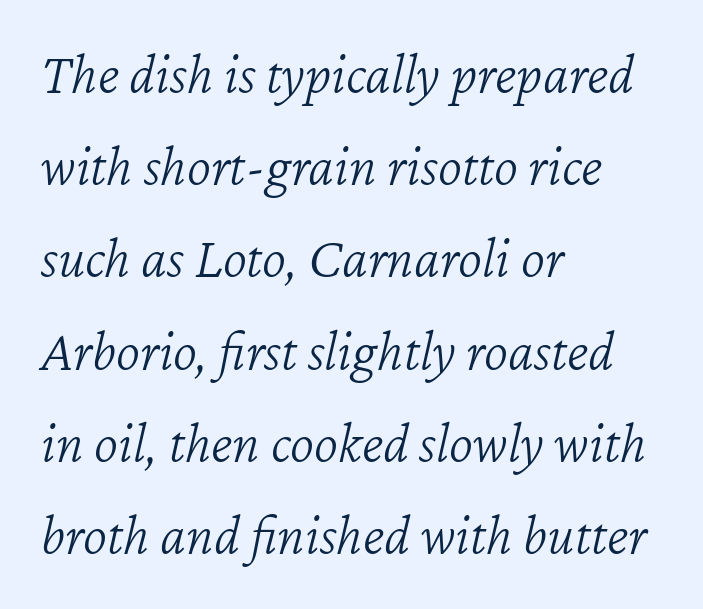
Q: Is the text bold? A: No.
Q: Is the text italic (slanted)? A: Yes, it leans right by about 12 degrees.
Q: Is the text underlined? A: No.
Q: How is the paragraph aligned? A: Left-aligned.
Q: Is the spacing between letters normal or unusually wide? A: Normal.
Q: Is the spacing between lines tight, normal or loose? A: Normal.
Q: Width (condensed, normal, or wide)? A: Normal.
Q: Stroke contrast? A: Low.
Q: x-height? A: Medium.
Q: Monospaced? A: No.
